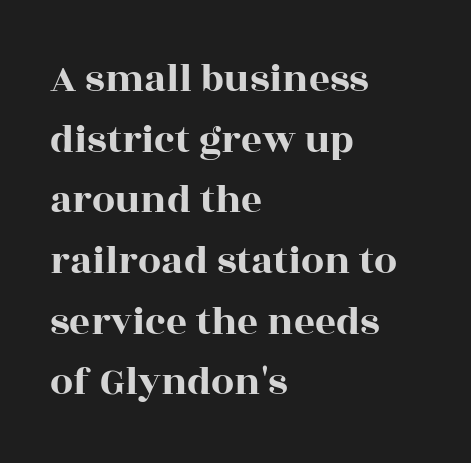
{"serif": "yes", "italic": "no", "width": "wide", "x_height": "large", "monospaced": "no", "underline": "no", "align": "left", "line_spacing": "normal", "line_spacing_ratio": 1.48, "letter_spacing": "normal", "letter_spacing_em": 0.0, "glyph_px": 41}
